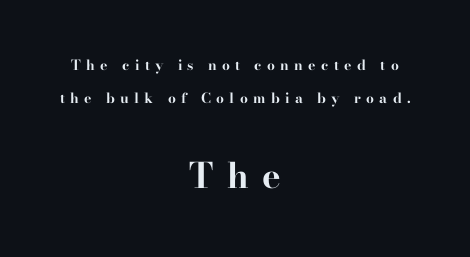
The foot of each line stays bare and open. You could not count columns in this text — the font is proportionally spaced. Tall strokes in this sample are plumb rather than angled. Visually, the bottom section dominates because its glyphs are scaled up. Interline gaps are noticeably wide in this sample.
